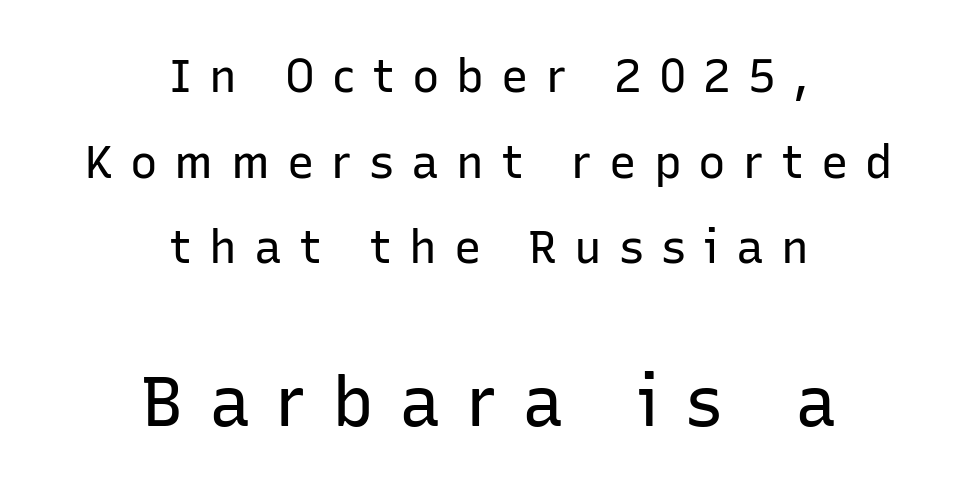
Q: Is the text bold? A: No.
Q: Is the text italic (slanted)? A: No, it is upright.
Q: Is the typeface a serif or a sans-serif typeface? A: Sans-serif.
Q: Is the text underlined? A: No.
Q: How is the paragraph aligned? A: Centered.
Q: Is the spacing between letters normal or unusually wide? A: Unusually wide.
Q: Which block of text is set in a larger size, the first (top) or the second (bottom)? A: The second (bottom) one.
Q: Width (condensed, normal, or wide)? A: Normal.
Q: Stroke contrast? A: Low.
Q: x-height? A: Medium.
Q: Monospaced? A: No.
